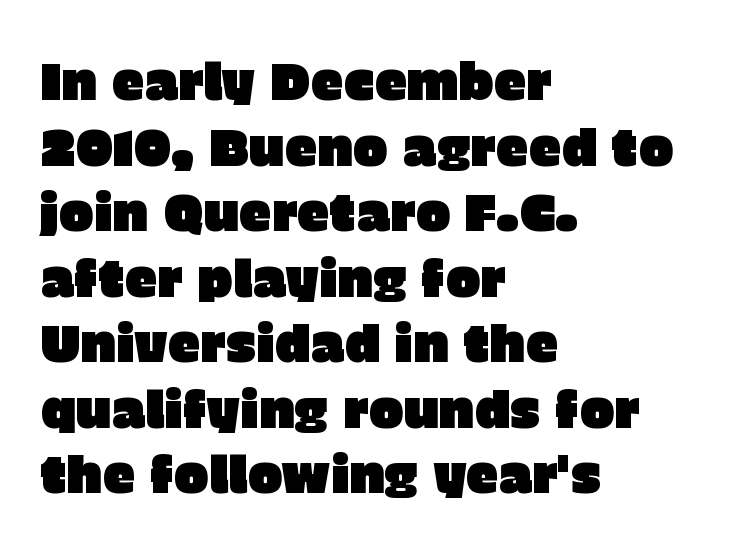
Q: Is the text italic (slanted)? A: No, it is upright.
Q: Is the typeface a serif or a sans-serif typeface? A: Sans-serif.
Q: Is the text underlined? A: No.
Q: How is the paragraph aligned? A: Left-aligned.
Q: Is the spacing between letters normal or unusually wide? A: Normal.
Q: Is the spacing between lines tight, normal or loose? A: Normal.
Q: Width (condensed, normal, or wide)? A: Normal.
Q: Stroke contrast? A: Low.
Q: x-height? A: Large.
Q: Monospaced? A: No.
